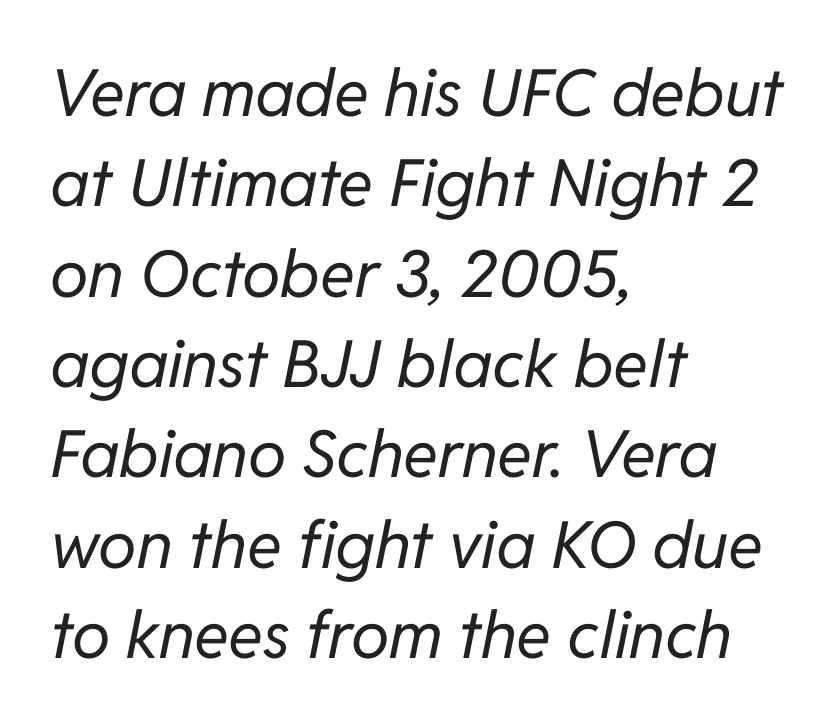
The horizontal fit of the characters is conventional and even. The space directly below the letters is spotless. The axis of the letterforms is tilted away from vertical. Note the varied advance widths — an 'i' is clearly narrower than an 'm'. The rag falls on the right side of this text block. Is the stroke heavy? The answer is a plain regular-or-lighter.
